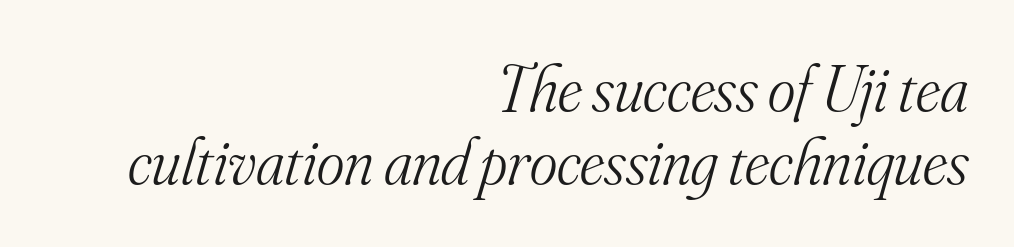
{"serif": "yes", "italic": "yes", "lean": "right", "slant_degrees": 16, "bold": "no", "weight": "light", "width": "normal", "stroke_contrast": "medium", "x_height": "small", "monospaced": "no", "underline": "no", "align": "right", "line_spacing": "tight", "line_spacing_ratio": 1.1, "letter_spacing": "normal", "letter_spacing_em": 0.0, "glyph_px": 66}
